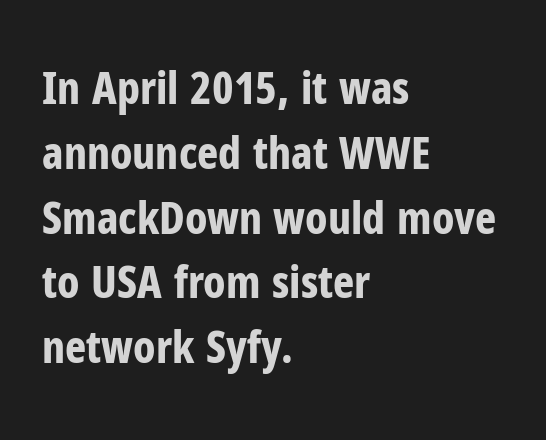
The image shows 45 px bold, condensed sans-serif type, upright; set left-aligned, normal line spacing (1.44x), normal letter spacing, not underlined; low stroke contrast and a medium x-height.
